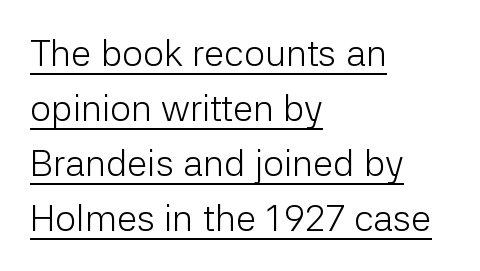
Q: Is the text bold? A: No.
Q: Is the text italic (slanted)? A: No, it is upright.
Q: Is the typeface a serif or a sans-serif typeface? A: Sans-serif.
Q: Is the text underlined? A: Yes.
Q: How is the paragraph aligned? A: Left-aligned.
Q: Is the spacing between letters normal or unusually wide? A: Normal.
Q: Is the spacing between lines tight, normal or loose? A: Normal.
Q: Width (condensed, normal, or wide)? A: Normal.
Q: Stroke contrast? A: Low.
Q: x-height? A: Medium.
Q: Monospaced? A: No.
